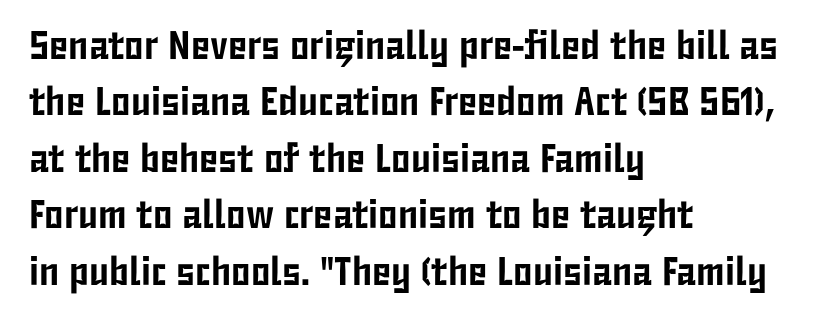
The image shows 40 px condensed sans-serif type, upright; set left-aligned, normal line spacing (1.41x), normal letter spacing, not underlined; low stroke contrast and a medium x-height.
